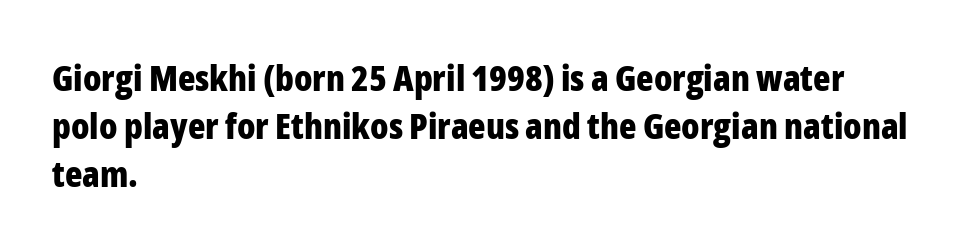
These lines keep a tight, regular rhythm from letter to letter. This is heavy type, rendered in bold. Underline: absent. Proportional: the letters do not fall into vertical columns.
